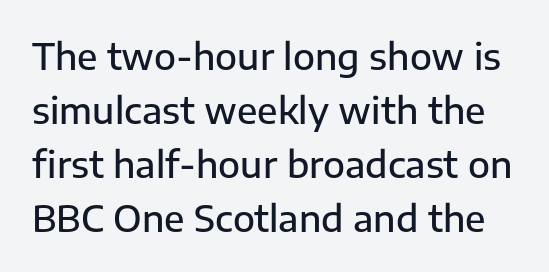
Q: Is the text bold? A: Semi-bold.
Q: Is the text italic (slanted)? A: No, it is upright.
Q: Is the typeface a serif or a sans-serif typeface? A: Sans-serif.
Q: Is the text underlined? A: No.
Q: Is the spacing between letters normal or unusually wide? A: Normal.
Q: Is the spacing between lines tight, normal or loose? A: Normal.
Q: Width (condensed, normal, or wide)? A: Normal.
Q: Stroke contrast? A: Low.
Q: x-height? A: Medium.
Q: Monospaced? A: No.
